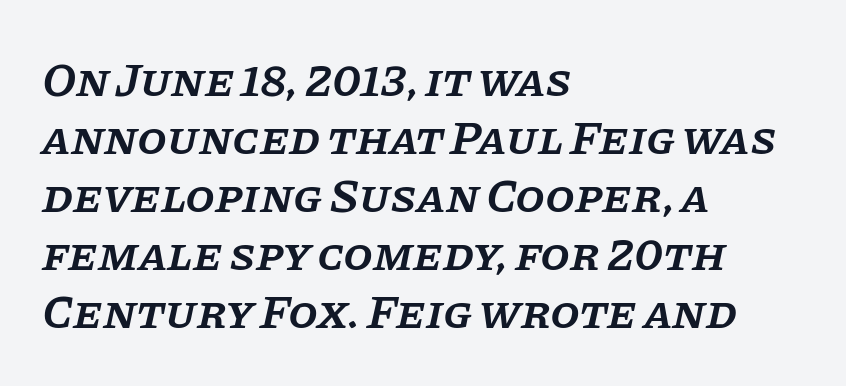
Just letters on the line, the space beneath them empty. Standard letterfit; no display-style spreading of the glyphs. Stems and bowls a touch heavier than normal — semibold. Looking at the ascenders, they clearly lean. Think of a printed novel: that variable character pitch is what you see here. Casual observation: everything's shoved over to the left.
